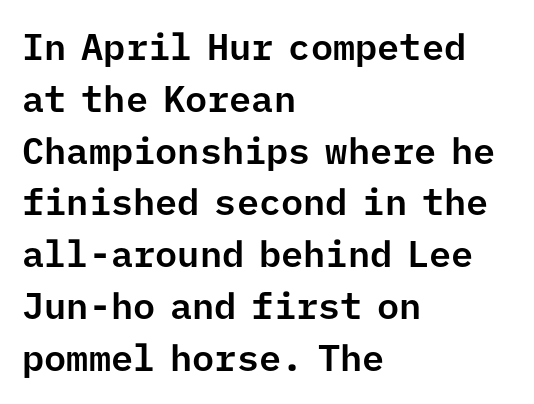
Regular leading. The letterforms sit shoulder to shoulder at normal distance. This rendering features lettering with no underline. Is there any slant? The stems are plumb. The typesetter chose a ragged-right arrangement here.
